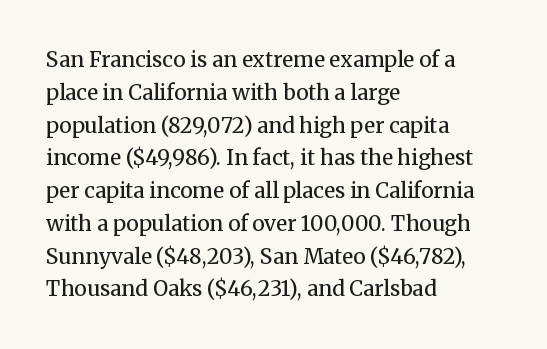
Upright lettering throughout. The rows are spaced the way most documents space them. These lines stack with their left ends in a neat column. The space beneath each line is pristine and unruled. This sample uses plain, unmodified letter spacing. Stem width sits at or under what a default text font uses.
